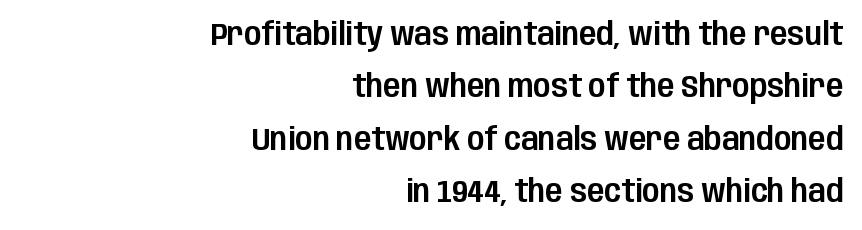
Q: Is the text italic (slanted)? A: No, it is upright.
Q: Is the typeface a serif or a sans-serif typeface? A: Sans-serif.
Q: Is the text underlined? A: No.
Q: How is the paragraph aligned? A: Right-aligned.
Q: Is the spacing between letters normal or unusually wide? A: Normal.
Q: Is the spacing between lines tight, normal or loose? A: Normal.
Q: Width (condensed, normal, or wide)? A: Condensed.
Q: Stroke contrast? A: Low.
Q: x-height? A: Large.
Q: Monospaced? A: No.
